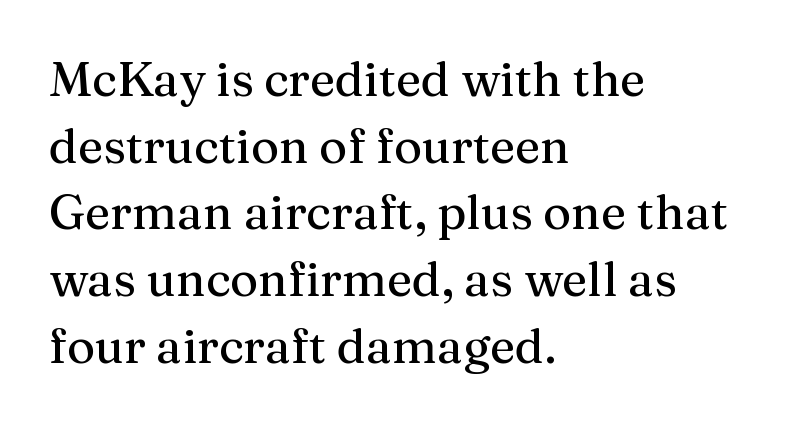
A serif font was chosen for this passage. Here the designer chose a conventional face with non-uniform glyph widths. One glance says typical: line gaps are just what's usual. Underline: absent. A typesetter would mark this as roman, not italic.
